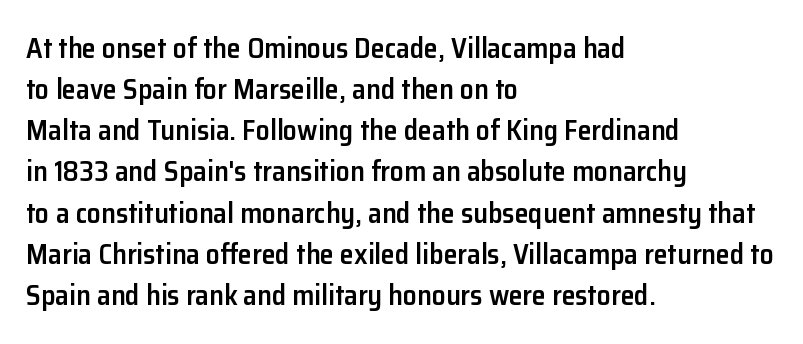
Q: Is the text bold? A: Semi-bold.
Q: Is the text italic (slanted)? A: No, it is upright.
Q: Is the typeface a serif or a sans-serif typeface? A: Sans-serif.
Q: Is the text underlined? A: No.
Q: How is the paragraph aligned? A: Left-aligned.
Q: Is the spacing between letters normal or unusually wide? A: Normal.
Q: Is the spacing between lines tight, normal or loose? A: Normal.
Q: Width (condensed, normal, or wide)? A: Normal.
Q: Stroke contrast? A: Low.
Q: x-height? A: Medium.
Q: Monospaced? A: No.
